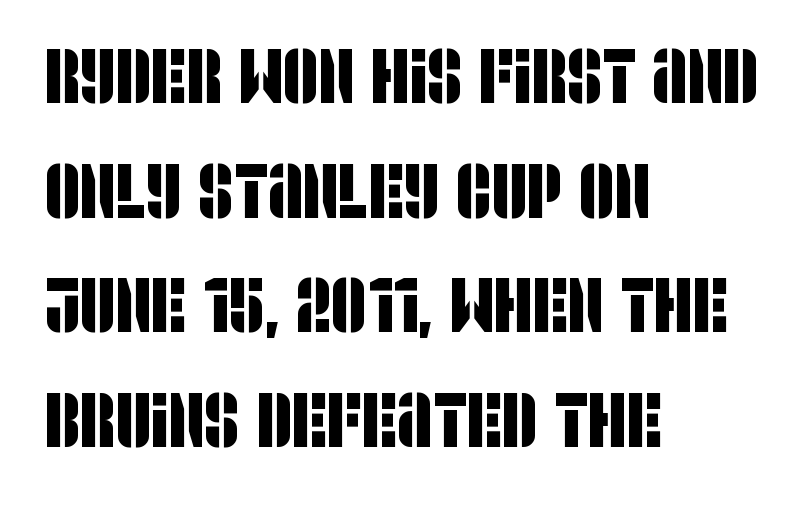
{"serif": "no", "width": "condensed", "stroke_contrast": "low", "x_height": "large", "monospaced": "no", "underline": "no", "align": "left", "line_spacing": "normal", "line_spacing_ratio": 1.49, "letter_spacing": "normal", "letter_spacing_em": 0.0, "glyph_px": 77}
